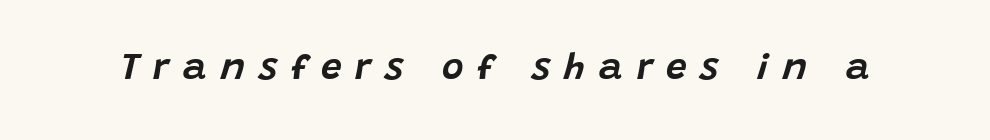
{"italic": "yes", "lean": "right", "slant_degrees": 15, "width": "normal", "stroke_contrast": "low", "x_height": "large", "monospaced": "no", "underline": "no", "letter_spacing": "wide", "letter_spacing_em": 0.37, "glyph_px": 37}
